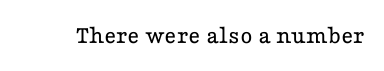
{"italic": "no", "bold": "no", "underline": "no", "letter_spacing": "normal", "letter_spacing_em": 0.0, "glyph_px": 26}
